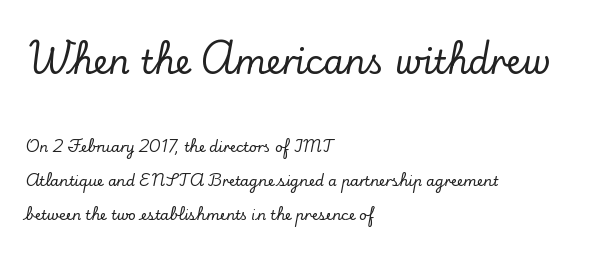
Q: Is the text italic (slanted)? A: Yes.
Q: Is the typeface a serif or a sans-serif typeface? A: Serif.
Q: Is the text underlined? A: No.
Q: How is the paragraph aligned? A: Left-aligned.
Q: Is the spacing between letters normal or unusually wide? A: Normal.
Q: Is the spacing between lines tight, normal or loose? A: Loose.
Q: Which block of text is set in a larger size, the first (top) or the second (bottom)? A: The first (top) one.
Q: Width (condensed, normal, or wide)? A: Normal.
Q: Stroke contrast? A: Low.
Q: x-height? A: Small.
Q: Monospaced? A: No.
